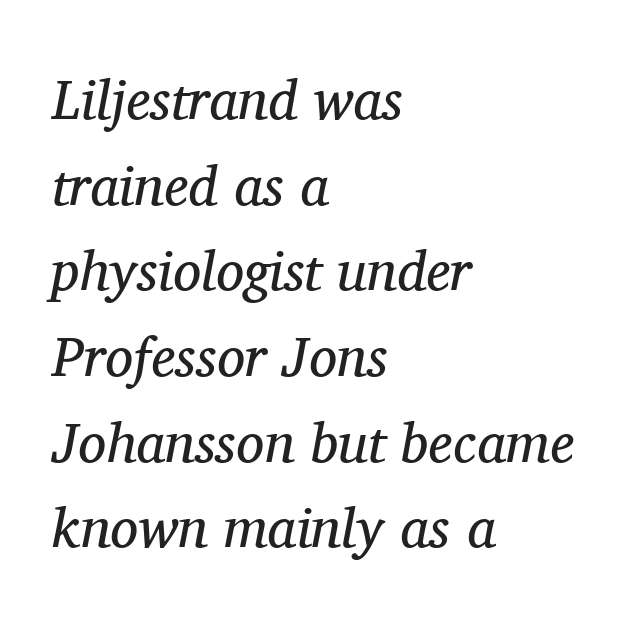
{"serif": "yes", "italic": "yes", "lean": "right", "slant_degrees": 11, "bold": "no", "weight": "regular", "width": "normal", "stroke_contrast": "medium", "x_height": "medium", "monospaced": "no", "underline": "no", "align": "left", "line_spacing": "normal", "line_spacing_ratio": 1.53, "letter_spacing": "normal", "letter_spacing_em": 0.0, "glyph_px": 56}
